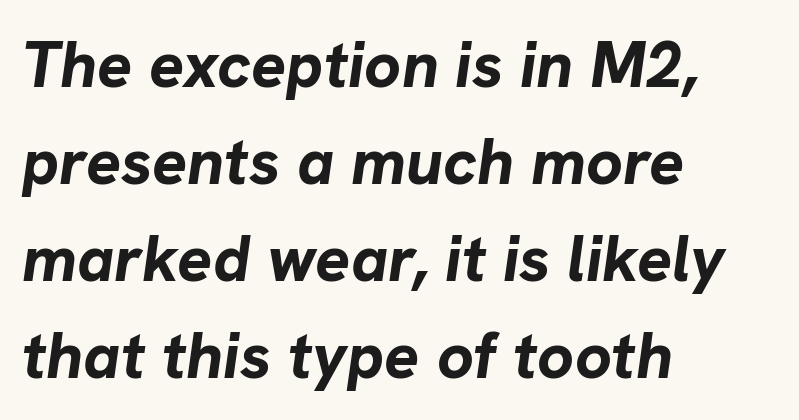
The image shows 65 px bold type, italic (leaning right); set left-aligned, normal line spacing (1.49x), normal letter spacing, not underlined; low stroke contrast and a medium x-height.
